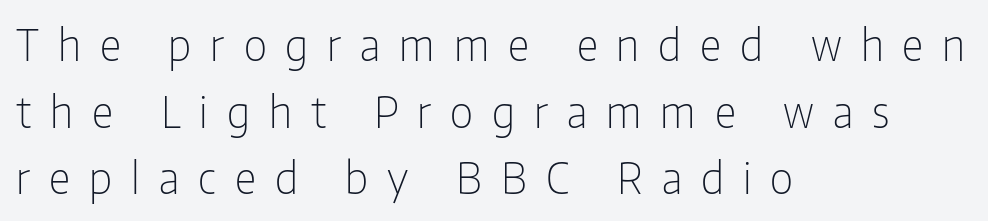
Q: Is the text bold? A: No.
Q: Is the text italic (slanted)? A: No, it is upright.
Q: Is the typeface a serif or a sans-serif typeface? A: Sans-serif.
Q: Is the text underlined? A: No.
Q: How is the paragraph aligned? A: Left-aligned.
Q: Is the spacing between letters normal or unusually wide? A: Unusually wide.
Q: Is the spacing between lines tight, normal or loose? A: Normal.
Q: Width (condensed, normal, or wide)? A: Condensed.
Q: Stroke contrast? A: Low.
Q: x-height? A: Medium.
Q: Monospaced? A: No.
